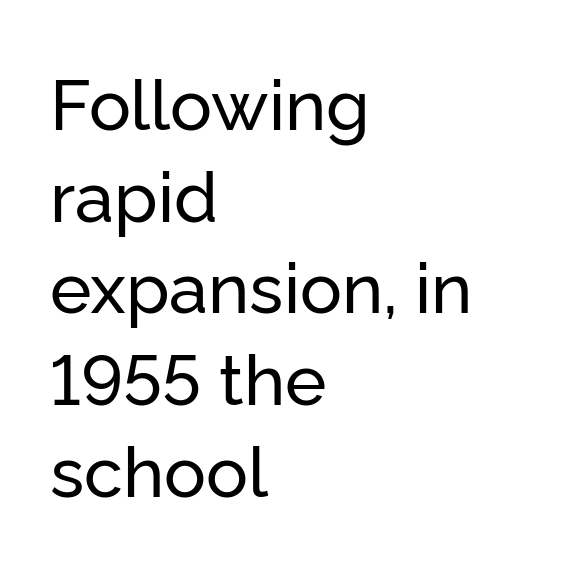
I'd call this a sans setting — the letters go barefoot. The rag falls on the right side of this text block. The specimen reads as upright at a glance. A typesetter would call this leading conventional body-copy spacing. The letters advance in unequal steps, a hallmark of proportional type. Standard letterfit; no display-style spreading of the glyphs.
